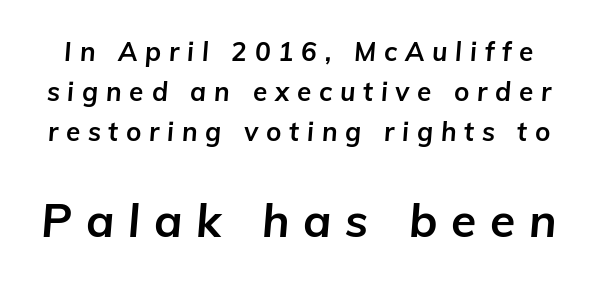
{"italic": "yes", "lean": "right", "slant_degrees": 5, "bold": "yes", "weight": "bold", "width": "normal", "stroke_contrast": "low", "x_height": "medium", "monospaced": "no", "underline": "no", "line_spacing": "normal", "line_spacing_ratio": 1.53, "letter_spacing": "wide", "letter_spacing_em": 0.3, "larger_block": "second", "size_ratio": 1.77, "glyph_px": 46}
